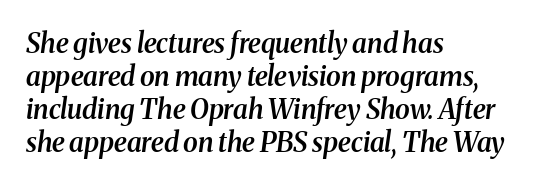
The image shows 27 px text type, italic (leaning right); set left-aligned, line spacing 1.22x, normal letter spacing, not underlined.
